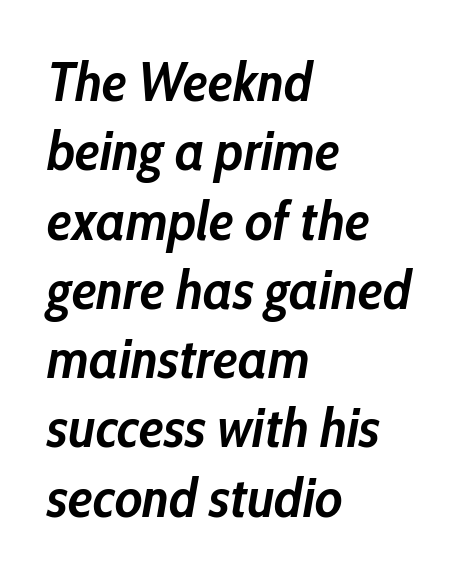
The image shows 55 px semibold, condensed type, italic (leaning right); set left-aligned, normal line spacing (1.26x), normal letter spacing, not underlined; low stroke contrast and a medium x-height.
